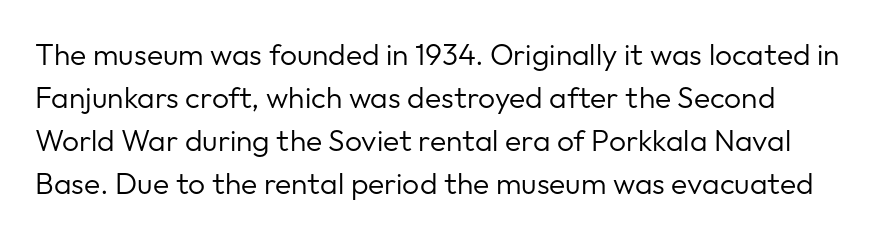
Q: Is the text bold? A: No.
Q: Is the text italic (slanted)? A: No, it is upright.
Q: Is the typeface a serif or a sans-serif typeface? A: Sans-serif.
Q: Is the text underlined? A: No.
Q: Is the spacing between letters normal or unusually wide? A: Normal.
Q: Is the spacing between lines tight, normal or loose? A: Normal.
Q: Width (condensed, normal, or wide)? A: Normal.
Q: Stroke contrast? A: Low.
Q: x-height? A: Medium.
Q: Monospaced? A: No.
